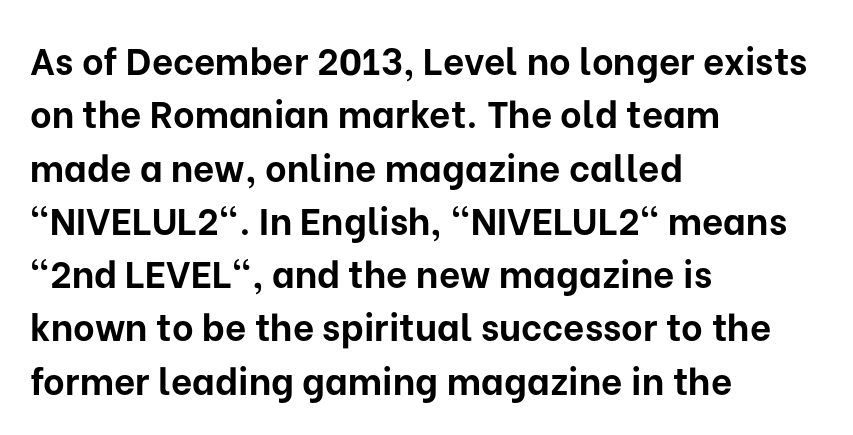
The image shows 37 px bold sans-serif type, upright; set left-aligned, normal line spacing (1.44x), normal letter spacing, not underlined; low stroke contrast and a medium x-height.
